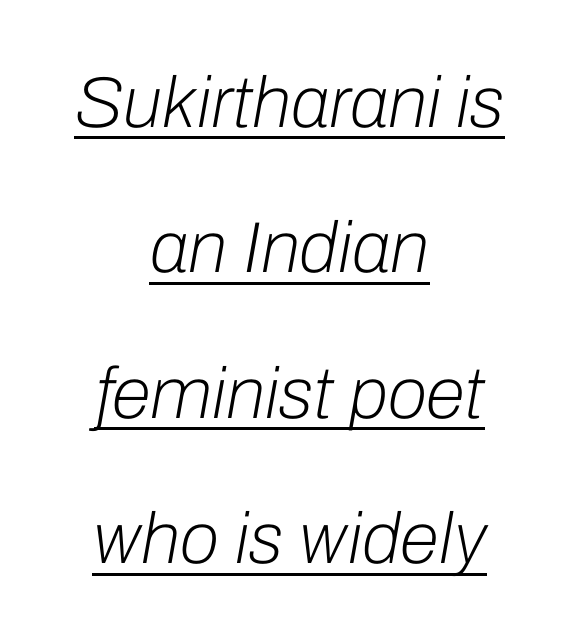
{"italic": "yes", "lean": "right", "slant_degrees": 10, "bold": "no", "weight": "light", "width": "normal", "stroke_contrast": "low", "x_height": "medium", "monospaced": "no", "underline": "yes", "align": "center", "line_spacing": "loose", "line_spacing_ratio": 2.02, "letter_spacing": "normal", "letter_spacing_em": 0.0, "glyph_px": 72}
